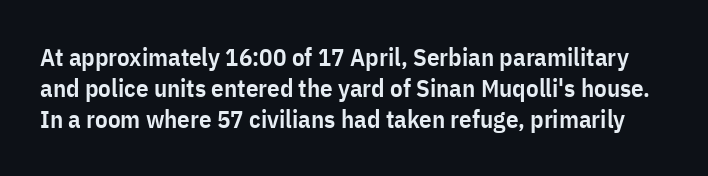
You can tell it's not italic because the verticals are truly vertical. These lines sit exactly where default settings would place them. Caption: standard tracking, unaltered. A semibold gives these letters moderate extra thickness, short of bold. The specimen omits any rule beneath the text block's lines.
